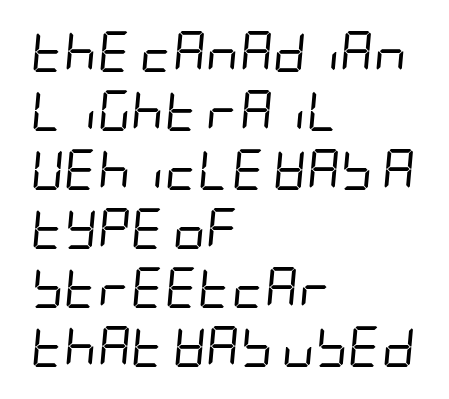
{"italic": "yes", "lean": "right", "slant_degrees": 5, "bold": "no", "weight": "regular", "width": "condensed", "stroke_contrast": "low", "x_height": "large", "underline": "no", "align": "left", "line_spacing": "normal", "line_spacing_ratio": 1.44, "letter_spacing": "normal", "letter_spacing_em": 0.0, "glyph_px": 41}
